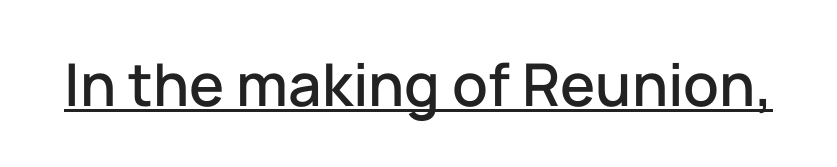
{"serif": "no", "italic": "no", "width": "normal", "stroke_contrast": "low", "x_height": "medium", "monospaced": "no", "underline": "yes", "letter_spacing": "normal", "letter_spacing_em": 0.0, "glyph_px": 59}
